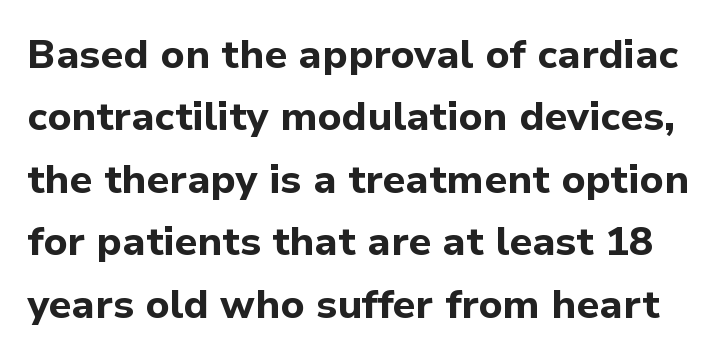
Think of a printed novel: that variable character pitch is what you see here. Lines of text with bare space underneath. The letterforms sit shoulder to shoulder at normal distance. Unlike a traditional serif, this face leaves its strokes unadorned. Successive baselines arrive at the customary interval.
